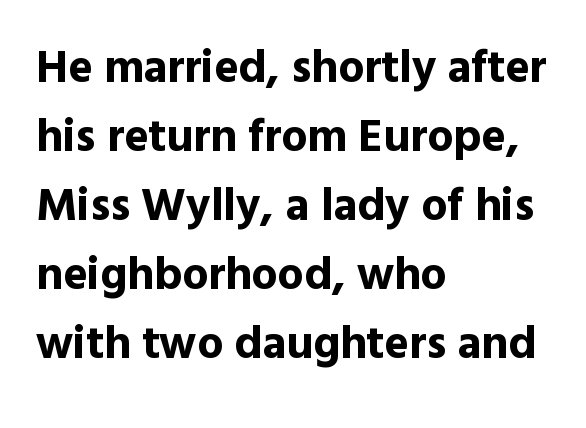
The block of text has a typical density, with ordinary space between rows. Words float on clear page, feet unadorned. Where is the straight margin? On the left. Pretty heavy lettering here — definitely bold.
